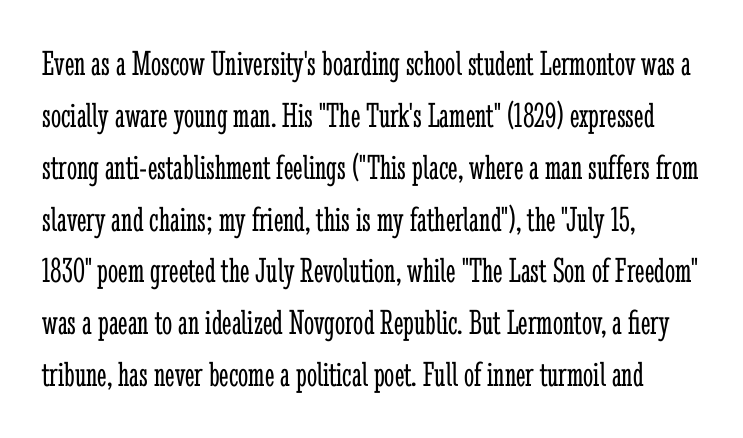
This sample has the flowing, uneven cadence of proportional lettering. Quick note: interline space is typical. The face looks like a standard text weight, possibly lighter. The typeface chosen for these lines features serifs. Is the letter spacing exaggerated? No — it looks like the ordinary default. Descenders are the only things crossing below the line.
